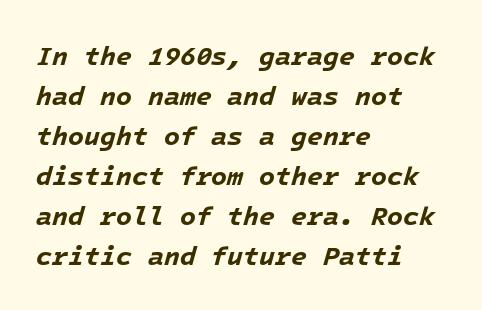
Every row of glyphs begins at an identical x-position on the left. The area under the type is left untouched. Letter spacing: default. Pretty heavy lettering here — definitely bold.
